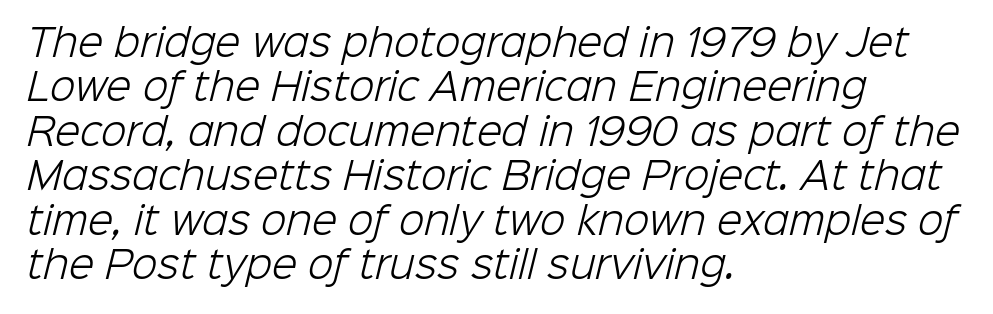
The image shows 37 px light sans-serif type; set left-aligned, line spacing 1.2x, normal letter spacing, not underlined; low stroke contrast and a medium x-height.
